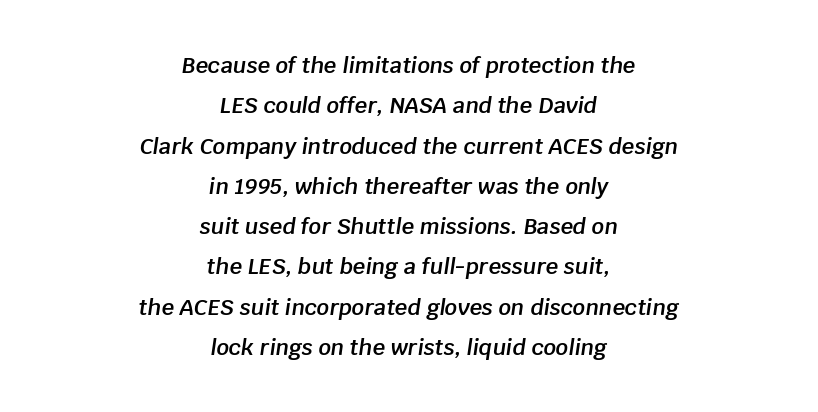
Neither beginnings nor endings align; midpoints do. Underline: absent. Quick note: italic. The horizontal fit of the characters is conventional and even. Stems and bowls a touch heavier than normal — semibold.
